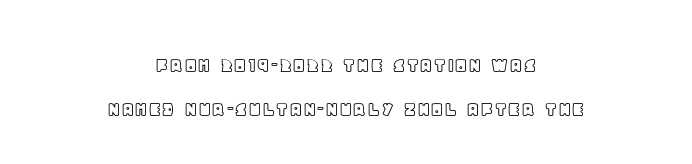
Q: Is the text italic (slanted)? A: No, it is upright.
Q: Is the text underlined? A: No.
Q: How is the paragraph aligned? A: Centered.
Q: Is the spacing between letters normal or unusually wide? A: Normal.
Q: Is the spacing between lines tight, normal or loose? A: Loose.
